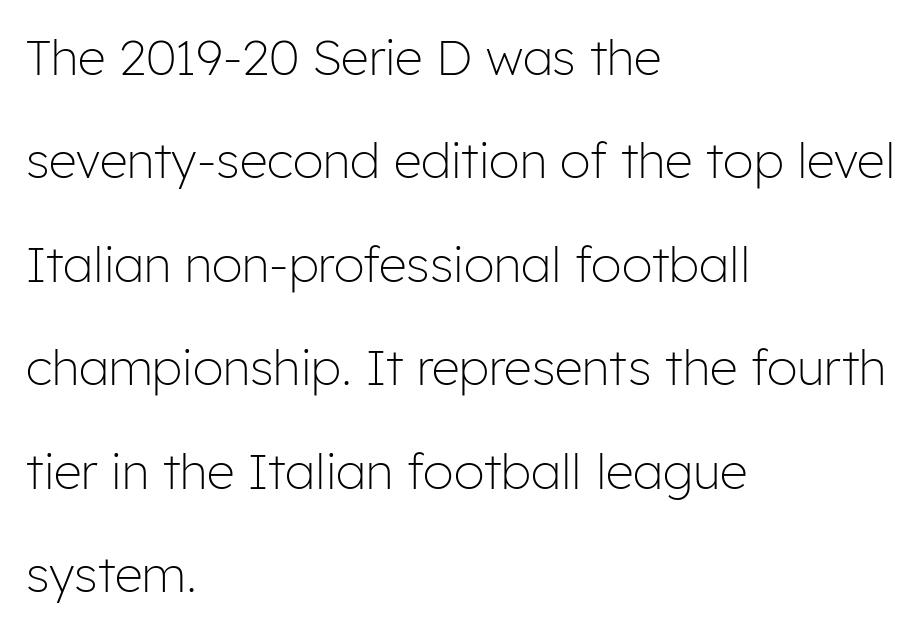
The image shows 49 px light sans-serif type, upright; set left-aligned, loose line spacing (2.11x), normal letter spacing, not underlined; low stroke contrast and a medium x-height.
